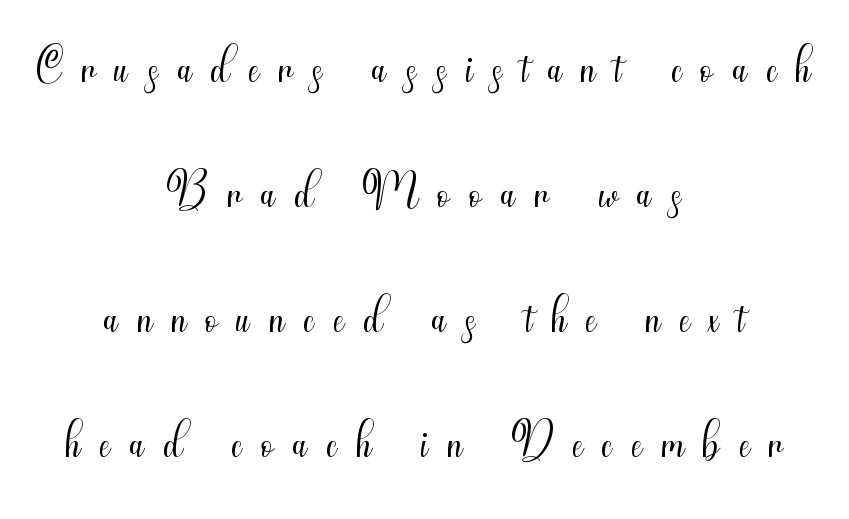
{"serif": "no", "bold": "no", "weight": "light", "width": "condensed", "stroke_contrast": "medium", "x_height": "small", "monospaced": "no", "underline": "no", "align": "center", "line_spacing_ratio": 1.81, "letter_spacing": "wide", "letter_spacing_em": 0.28, "glyph_px": 69}
